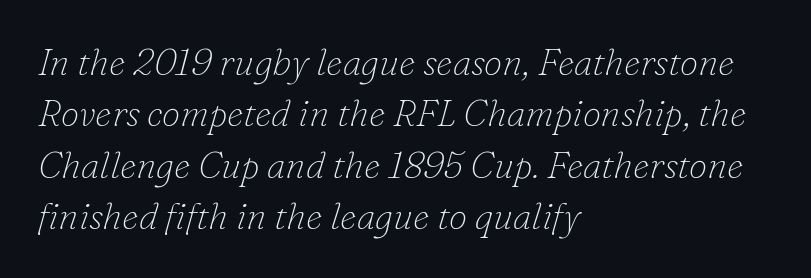
{"serif": "yes", "italic": "yes", "lean": "right", "slant_degrees": 16, "bold": "no", "weight": "thin", "width": "normal", "stroke_contrast": "low", "x_height": "small", "monospaced": "no", "underline": "no", "align": "left", "line_spacing": "normal", "line_spacing_ratio": 1.39, "letter_spacing": "normal", "letter_spacing_em": 0.0, "glyph_px": 37}
